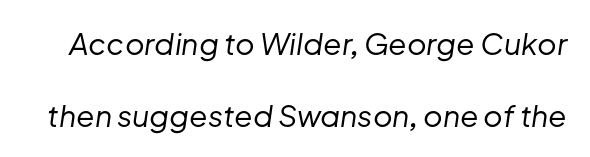
The image shows 30 px regular-weight type, italic (leaning right); set loose line spacing (2.4x), normal letter spacing, not underlined; low stroke contrast and a medium x-height.
